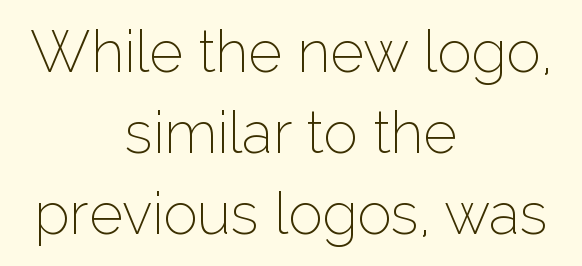
Leading matches the norm, producing a regular column. Check where the strokes stop: nothing finishes them off — pure sans. Looks like regular typesetting: each glyph gets only the width it needs. On a weight scale, this lands at 450 or below. A typesetter would call this zero additional tracking. The typesetter chose a symmetrical, centered arrangement here.
